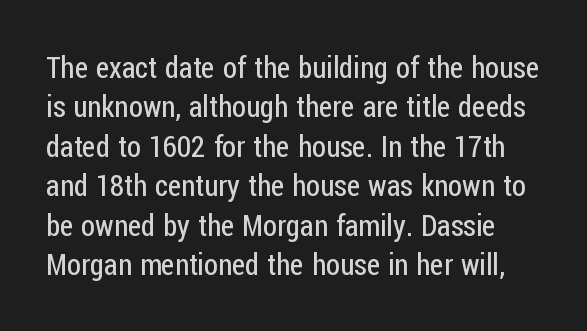
Q: Is the text bold? A: No.
Q: Is the text italic (slanted)? A: No, it is upright.
Q: Is the typeface a serif or a sans-serif typeface? A: Sans-serif.
Q: Is the text underlined? A: No.
Q: Is the spacing between letters normal or unusually wide? A: Normal.
Q: Is the spacing between lines tight, normal or loose? A: Normal.
Q: Width (condensed, normal, or wide)? A: Condensed.
Q: Stroke contrast? A: Low.
Q: x-height? A: Medium.
Q: Monospaced? A: No.
